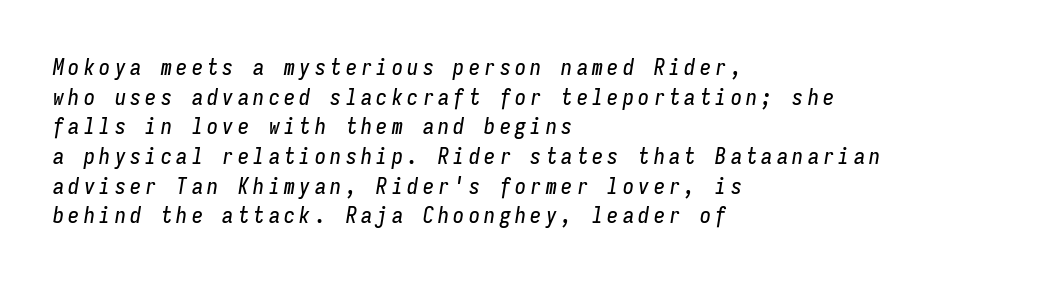
Q: Is the text italic (slanted)? A: Yes, it leans right by about 9 degrees.
Q: Is the text underlined? A: No.
Q: How is the paragraph aligned? A: Left-aligned.
Q: Is the spacing between letters normal or unusually wide? A: Unusually wide.
Q: Is the spacing between lines tight, normal or loose? A: Normal.
